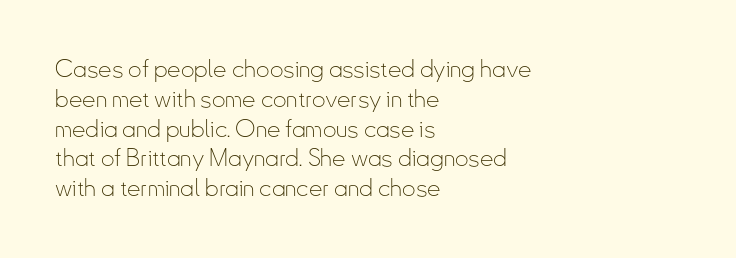
If you drew a line through each stem, it would be perfectly vertical. Tracking value appears to be zero — textbook default spacing. The rag falls on the right side of this text block. The face looks like a standard text weight, possibly lighter. The string is rendered with underlining switched off.
